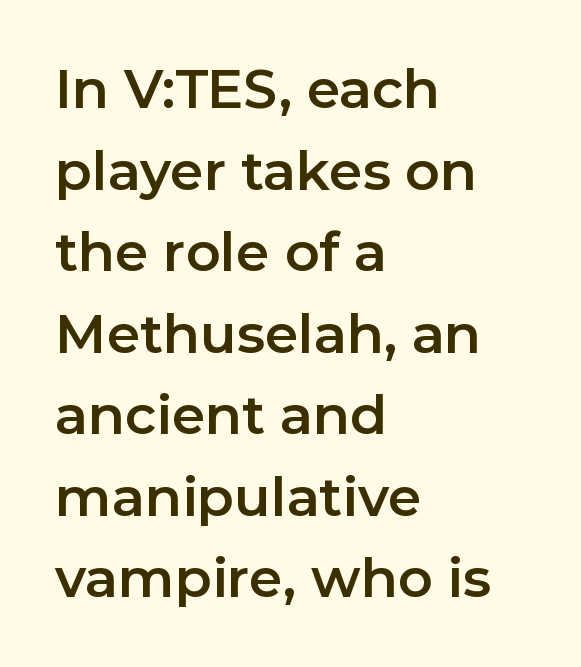
Q: Is the text italic (slanted)? A: No, it is upright.
Q: Is the typeface a serif or a sans-serif typeface? A: Sans-serif.
Q: Is the text underlined? A: No.
Q: How is the paragraph aligned? A: Left-aligned.
Q: Is the spacing between letters normal or unusually wide? A: Normal.
Q: Is the spacing between lines tight, normal or loose? A: Normal.
Q: Width (condensed, normal, or wide)? A: Normal.
Q: Stroke contrast? A: Low.
Q: x-height? A: Medium.
Q: Monospaced? A: No.
